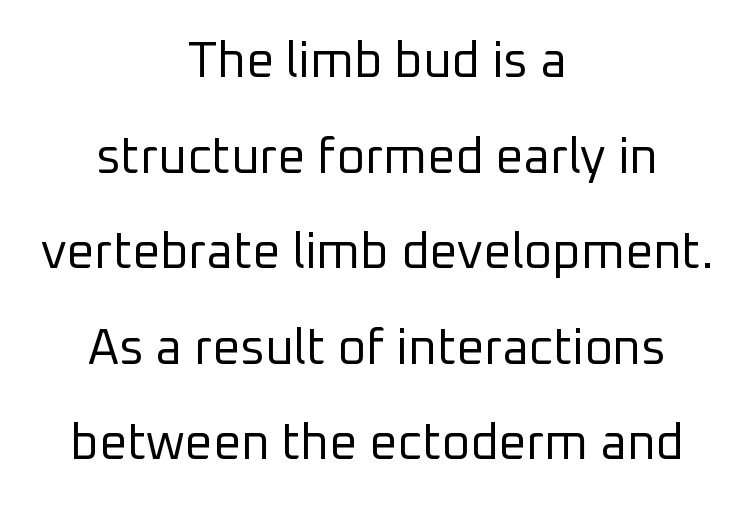
Examine the stroke ends and you'll find no serifs. You can tell it's not italic because the verticals are truly vertical. Each letter keeps its own natural width here, so spacing adapts to shape. A quiet, ordinary-to-light weight characterises the typeface. This rendering features lettering with no underline.
